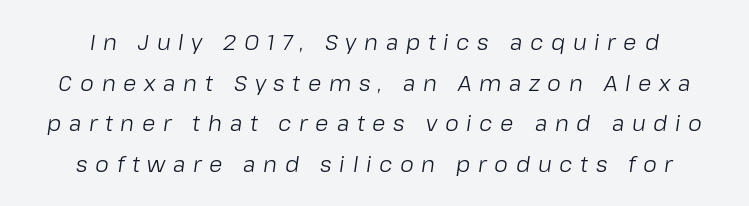
Characters follow at a spacing far wider than the type designer built in. Bare-footed words on every line. Stems here are at most as thick as an everyday book face. Style check: oblique.
